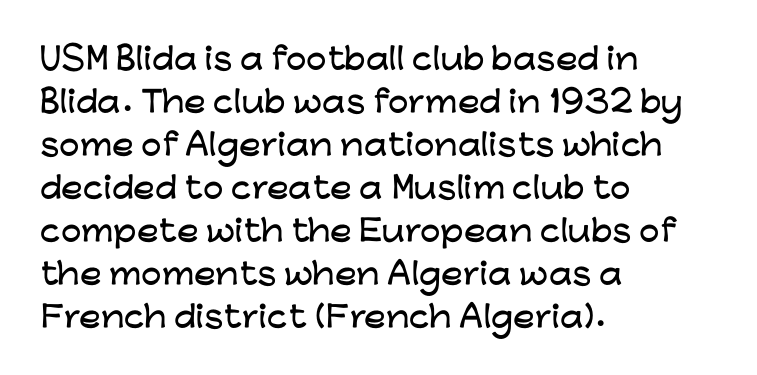
The specimen reads as upright at a glance. Quick note: underline off. Nothing sits at the stroke ends, so this counts as sans-serif. All the whitespace from short lines collects on the right. The leading is moderate, giving the passage an even texture. No extra tracking has been applied to these lines.
